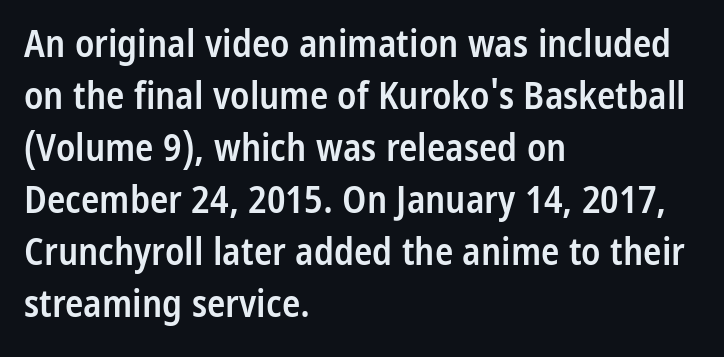
{"serif": "no", "italic": "no", "bold": "semi", "weight": "semibold", "width": "condensed", "stroke_contrast": "low", "x_height": "medium", "monospaced": "no", "underline": "no", "align": "left", "line_spacing": "normal", "line_spacing_ratio": 1.37, "letter_spacing": "normal", "letter_spacing_em": 0.0, "glyph_px": 38}
